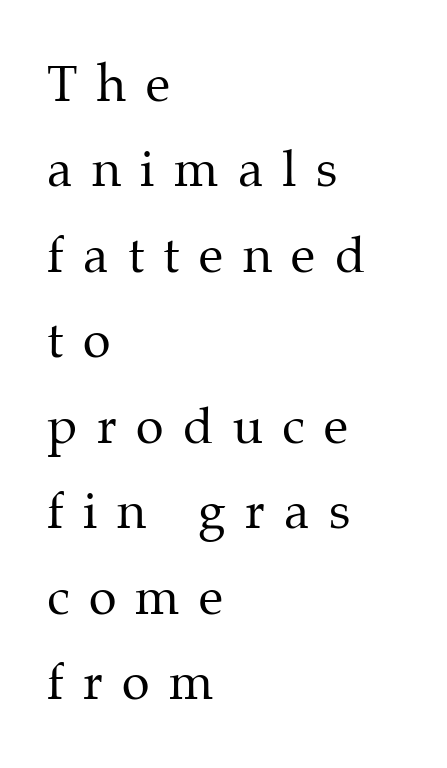
The image shows 50 px regular-weight serif type, upright; set left-aligned, line spacing 1.71x, unusually wide letter spacing (+0.39 em), not underlined; medium stroke contrast and a medium x-height.
